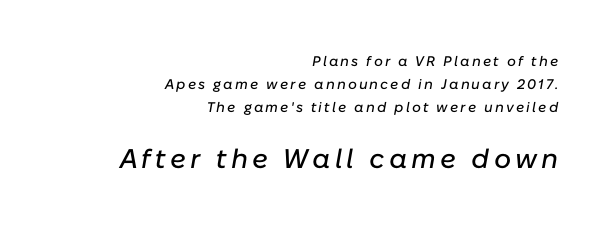
{"italic": "yes", "lean": "right", "slant_degrees": 10, "underline": "no", "align": "right", "line_spacing": "normal", "line_spacing_ratio": 1.63, "larger_block": "second", "size_ratio": 1.93, "glyph_px": 27}
